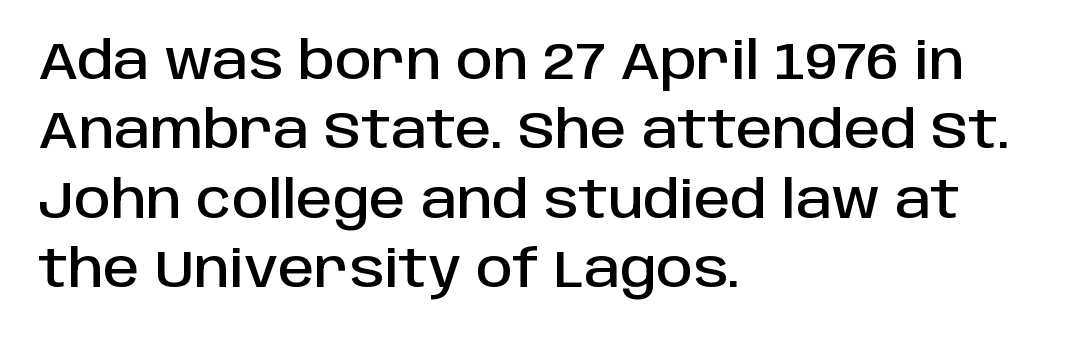
The image shows 51 px sans-serif type, upright; set left-aligned, normal line spacing (1.36x), normal letter spacing, not underlined; low stroke contrast and a large x-height.
